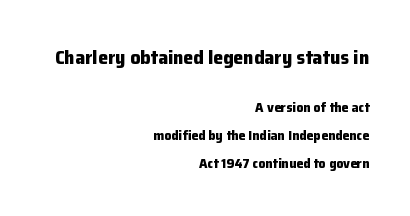
The image shows 20 px bold type, upright; set right-aligned, loose line spacing (1.97x), normal letter spacing, not underlined; the first (top) block is 1.43x larger.
